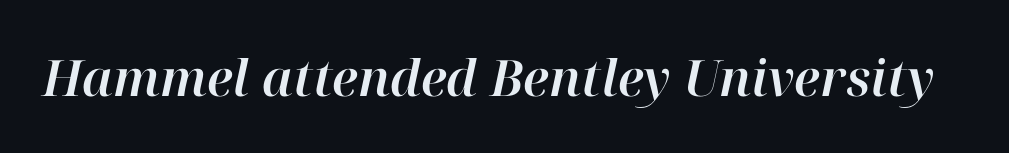
The image shows 50 px text type, italic (leaning right); set normal letter spacing, not underlined; high stroke contrast and a medium x-height.
